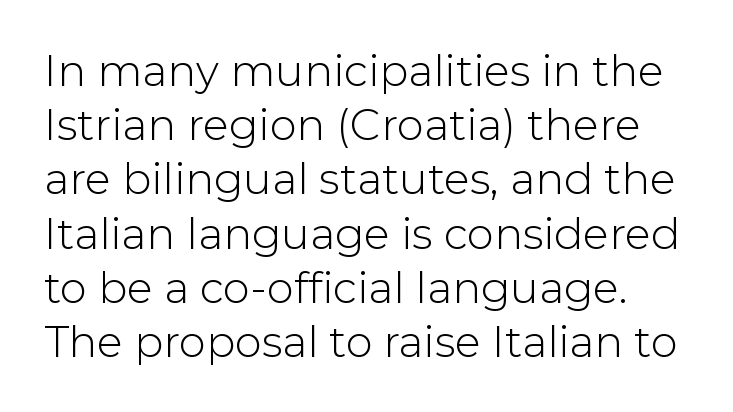
{"serif": "no", "italic": "no", "bold": "no", "weight": "light", "width": "normal", "stroke_contrast": "low", "x_height": "medium", "monospaced": "no", "underline": "no", "line_spacing": "normal", "line_spacing_ratio": 1.26, "letter_spacing": "normal", "letter_spacing_em": 0.0, "glyph_px": 43}
